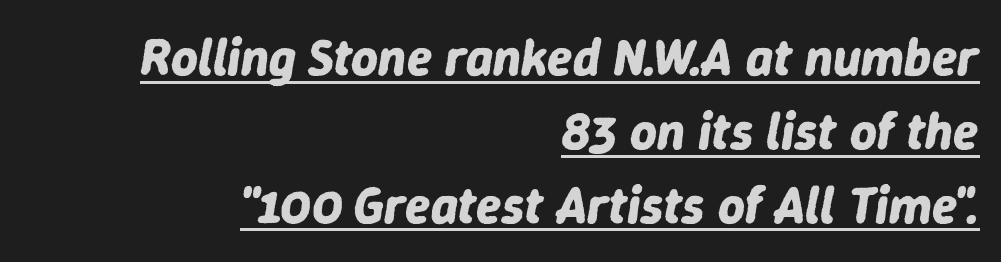
{"italic": "yes", "lean": "right", "slant_degrees": 9, "bold": "yes", "weight": "bold", "width": "normal", "stroke_contrast": "low", "x_height": "medium", "monospaced": "no", "underline": "yes", "align": "right", "line_spacing": "normal", "line_spacing_ratio": 1.42, "letter_spacing": "normal", "letter_spacing_em": 0.0, "glyph_px": 52}
